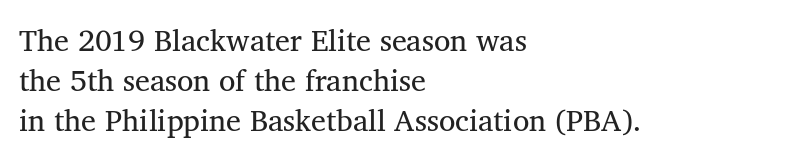
{"serif": "yes", "italic": "no", "bold": "no", "weight": "regular", "width": "normal", "stroke_contrast": "medium", "x_height": "medium", "monospaced": "no", "underline": "no", "align": "left", "line_spacing": "normal", "line_spacing_ratio": 1.34, "letter_spacing": "normal", "letter_spacing_em": 0.0, "glyph_px": 30}
